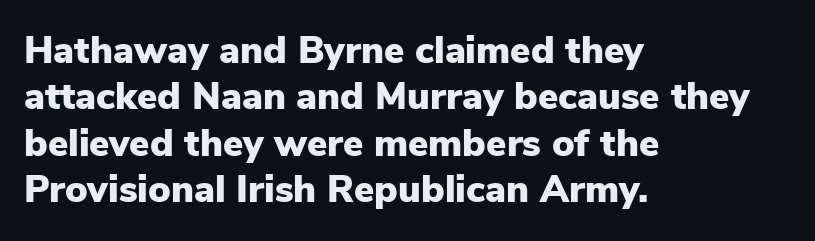
The image shows 38 px heavy sans-serif type, upright; set left-aligned, line spacing 1.22x, normal letter spacing, not underlined; low stroke contrast and a medium x-height.
